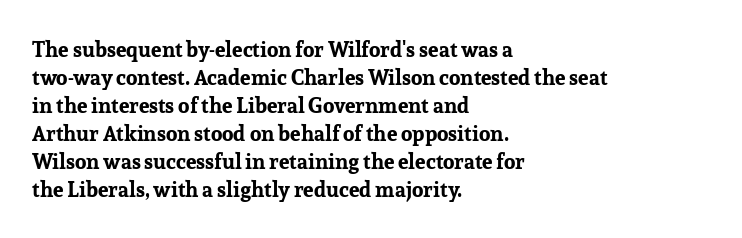
Q: Is the text bold? A: Yes.
Q: Is the text italic (slanted)? A: No, it is upright.
Q: Is the text underlined? A: No.
Q: How is the paragraph aligned? A: Left-aligned.
Q: Is the spacing between letters normal or unusually wide? A: Normal.
Q: Is the spacing between lines tight, normal or loose? A: Normal.
